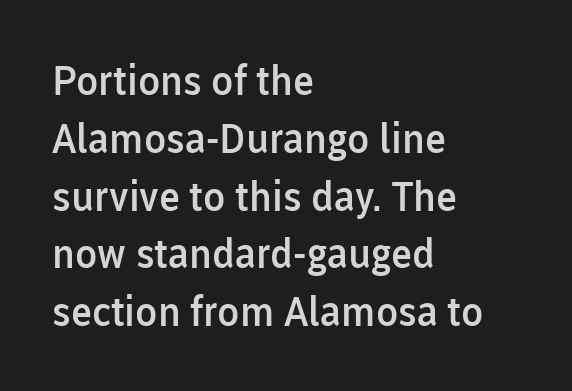
{"serif": "no", "italic": "no", "bold": "semi", "weight": "semibold", "width": "normal", "stroke_contrast": "low", "x_height": "medium", "monospaced": "no", "underline": "no", "align": "left", "line_spacing": "normal", "line_spacing_ratio": 1.41, "letter_spacing": "normal", "letter_spacing_em": 0.0, "glyph_px": 41}
